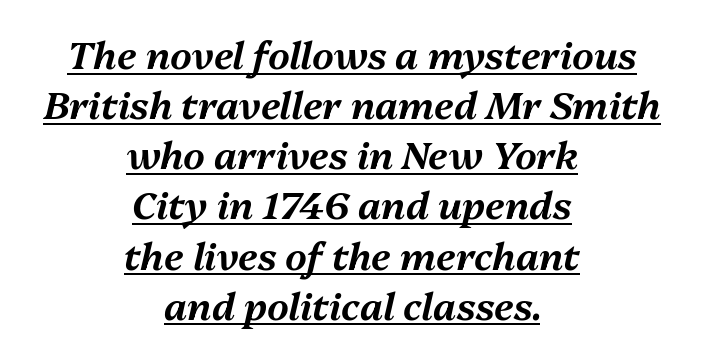
Q: Is the text italic (slanted)? A: Yes, it leans right by about 13 degrees.
Q: Is the text underlined? A: Yes.
Q: How is the paragraph aligned? A: Centered.
Q: Is the spacing between letters normal or unusually wide? A: Normal.
Q: Is the spacing between lines tight, normal or loose? A: Normal.
Q: Width (condensed, normal, or wide)? A: Normal.
Q: Stroke contrast? A: Medium.
Q: x-height? A: Medium.
Q: Monospaced? A: No.
